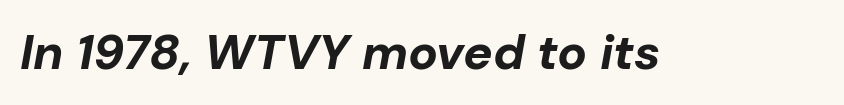
The image shows 49 px bold type, italic (leaning right); set normal letter spacing, not underlined; low stroke contrast and a medium x-height.
